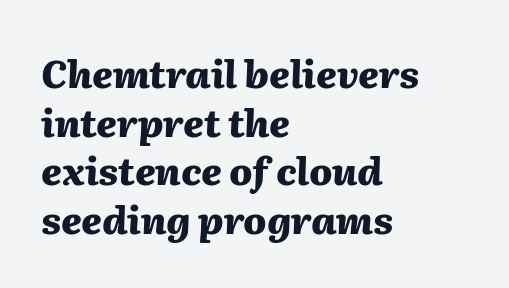
The image shows 38 px heavy type, italic (leaning right); set left-aligned, normal line spacing (1.28x), normal letter spacing, not underlined; medium stroke contrast and a medium x-height.
